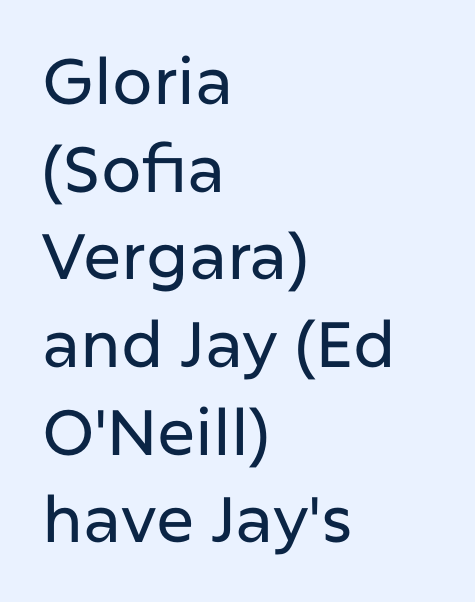
Q: Is the text italic (slanted)? A: No, it is upright.
Q: Is the typeface a serif or a sans-serif typeface? A: Sans-serif.
Q: Is the text underlined? A: No.
Q: How is the paragraph aligned? A: Left-aligned.
Q: Is the spacing between letters normal or unusually wide? A: Normal.
Q: Is the spacing between lines tight, normal or loose? A: Normal.
Q: Width (condensed, normal, or wide)? A: Normal.
Q: Stroke contrast? A: Low.
Q: x-height? A: Medium.
Q: Monospaced? A: No.
